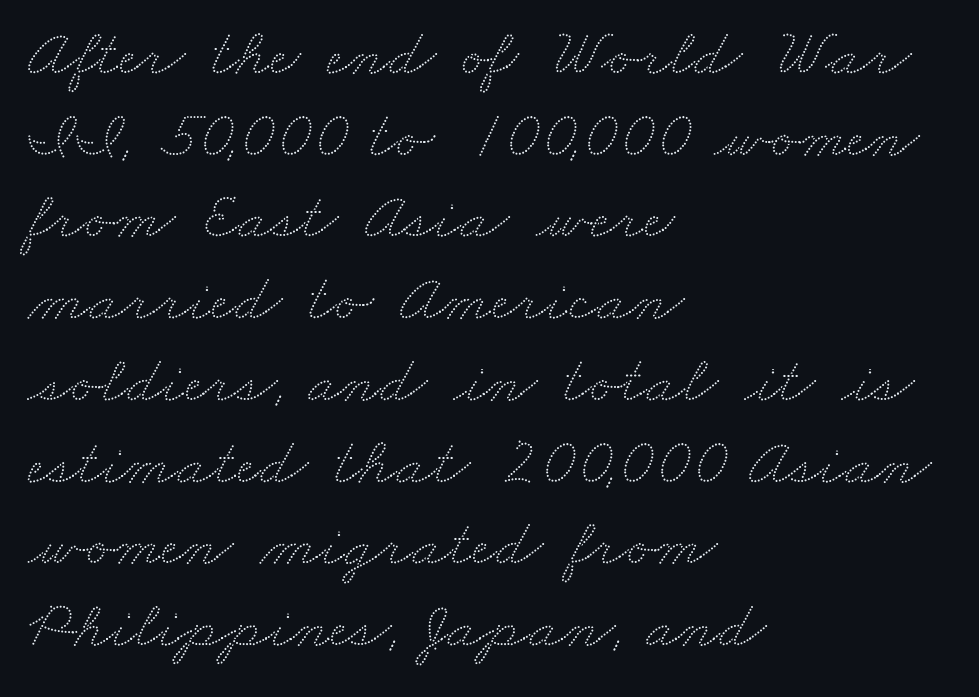
The image shows 67 px wide type; set left-aligned, line spacing 1.22x, normal letter spacing, not underlined; low stroke contrast and a small x-height.
